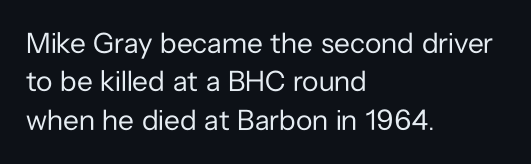
The image shows 29 px regular-weight sans-serif type, upright; set left-aligned, normal line spacing (1.32x), normal letter spacing, not underlined; low stroke contrast and a medium x-height.
